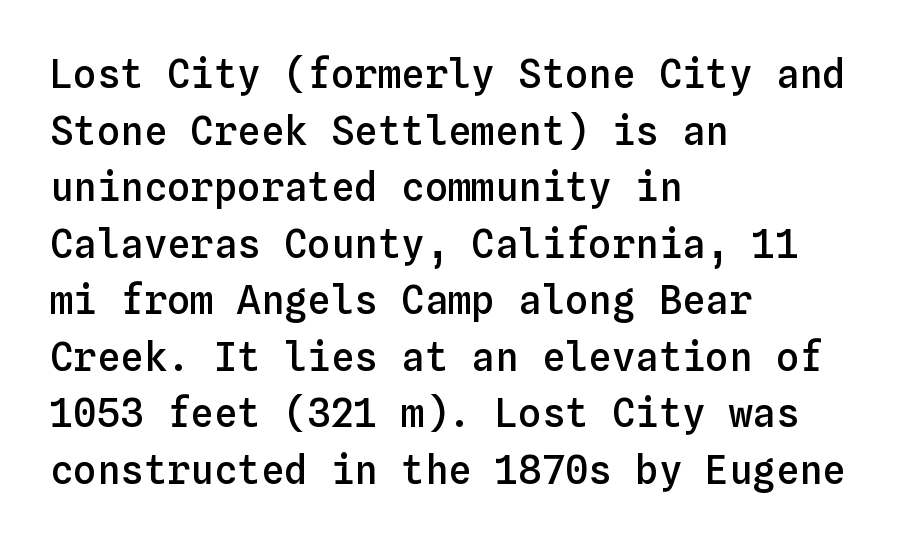
All the whitespace from short lines collects on the right. The type sits square on the baseline with zero lean. Evenly set lines give the paragraph a standard silhouette. These lines are rendered in a fixed-pitch font.
